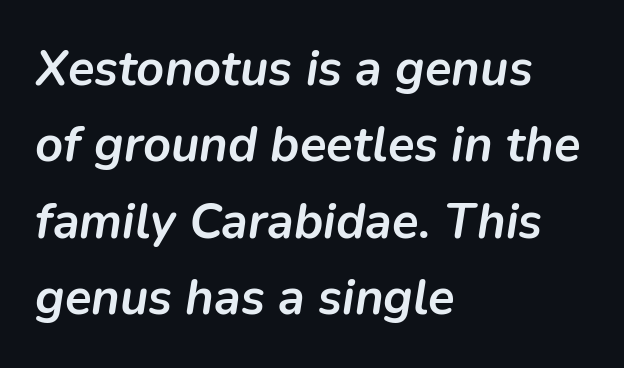
Tracking here is standard; glyphs follow each other at the usual distance. The text block is weighted toward the left margin, trailing off unevenly rightward. Descenders are the only things crossing below the line. Spacing verdict: proportional, widths tailored to each character. What's the leading like? Ordinary, nothing unusual. Rendered with sloped, italic letterforms.
